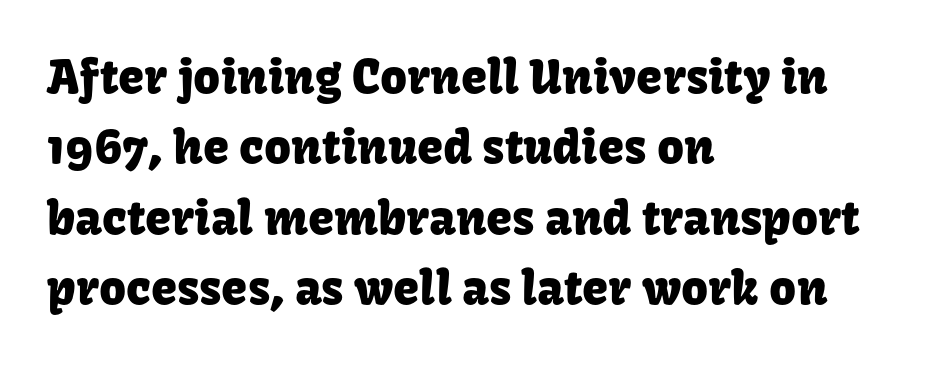
Q: Is the text italic (slanted)? A: No, it is upright.
Q: Is the typeface a serif or a sans-serif typeface? A: Sans-serif.
Q: Is the text underlined? A: No.
Q: How is the paragraph aligned? A: Left-aligned.
Q: Is the spacing between letters normal or unusually wide? A: Normal.
Q: Is the spacing between lines tight, normal or loose? A: Normal.
Q: Width (condensed, normal, or wide)? A: Normal.
Q: Stroke contrast? A: Low.
Q: x-height? A: Medium.
Q: Monospaced? A: No.
